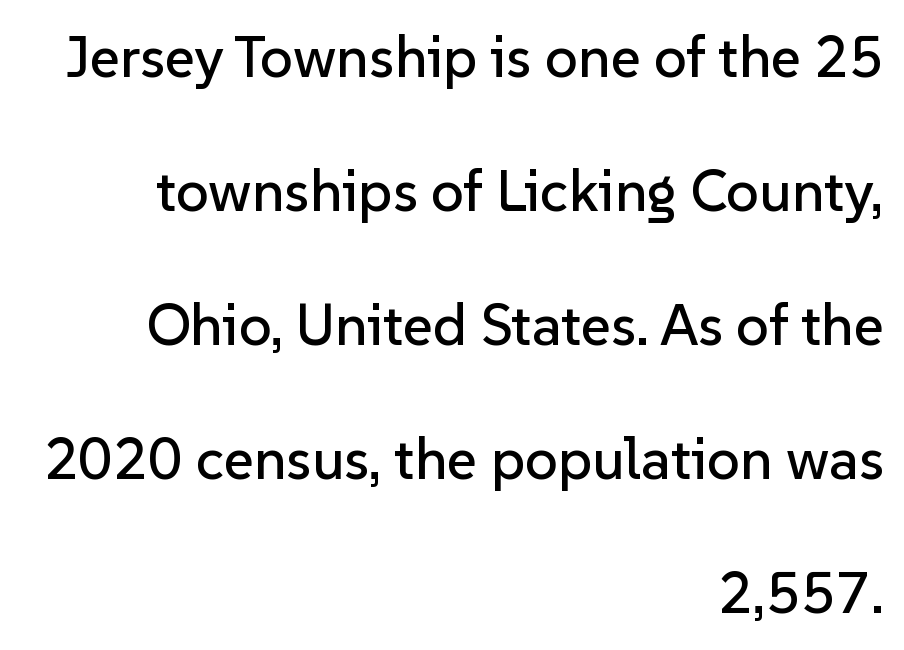
Vertical spacing — loose. Posture: straight, roman, zero tilt. The face used here is proportionally spaced, like ordinary book or web type. This rendering leaves character spacing at its baseline value. The space directly below the letters is spotless.
